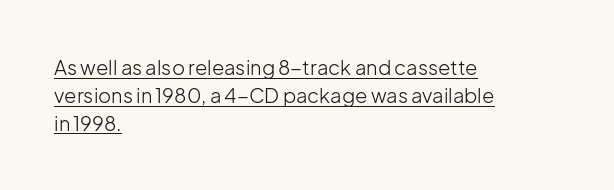
The image shows 20 px text type, upright; set left-aligned, normal line spacing (1.39x), normal letter spacing, underlined.
